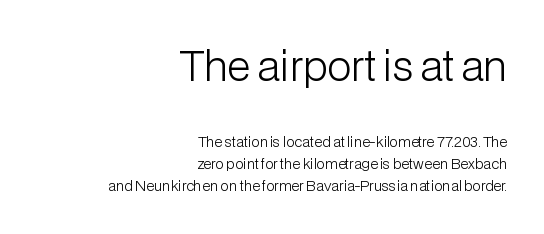
{"serif": "no", "italic": "no", "bold": "no", "weight": "light", "width": "normal", "stroke_contrast": "low", "x_height": "medium", "monospaced": "no", "underline": "no", "align": "right", "line_spacing": "normal", "line_spacing_ratio": 1.56, "letter_spacing": "normal", "letter_spacing_em": 0.0, "larger_block": "first", "size_ratio": 2.86, "glyph_px": 40}
